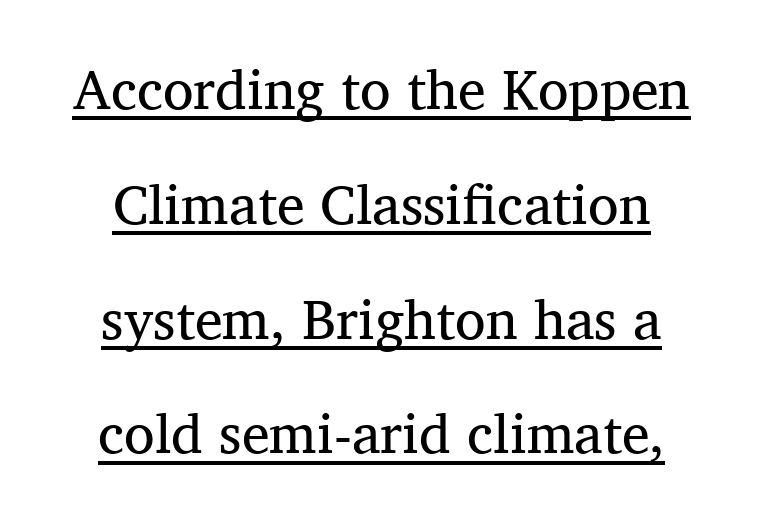
The line texture is even and compact thanks to regular tracking. These lines are composed in type with serifs. This rendering uses center alignment, leaving both contours irregular but symmetric. Leading is clearly above the norm, producing a sparse column. The rendered words wear a rule along their underside.
